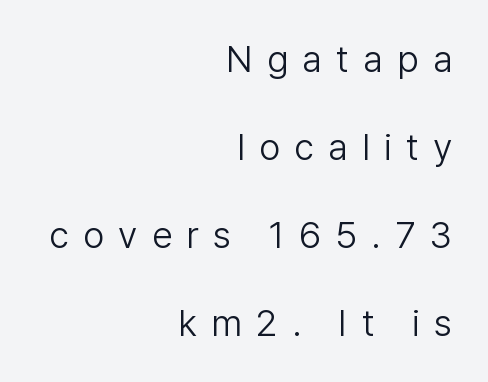
The horizontal fit of the characters is loose and conspicuously gappy. This block would shrink considerably if given ordinary leading; it's expanded now. Descender tails drop into unmarked territory. Font category for this specimen: sans-serif. These lines are rendered in a variable-pitch font. Right-aligned paragraph, ragged on the left.
